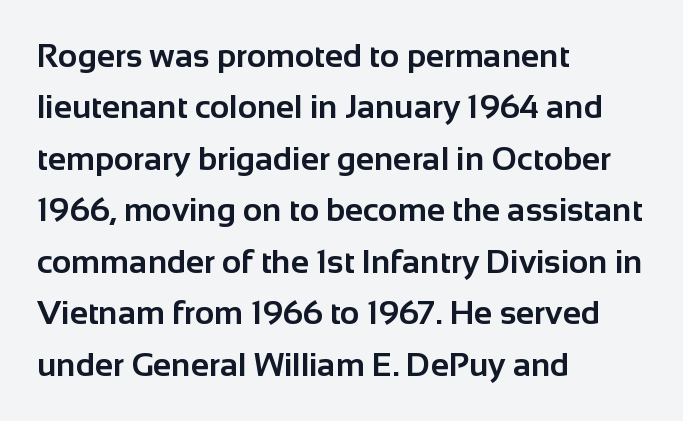
The image shows 33 px bold sans-serif type, upright; set left-aligned, normal line spacing (1.56x), normal letter spacing, not underlined; low stroke contrast and a medium x-height.
